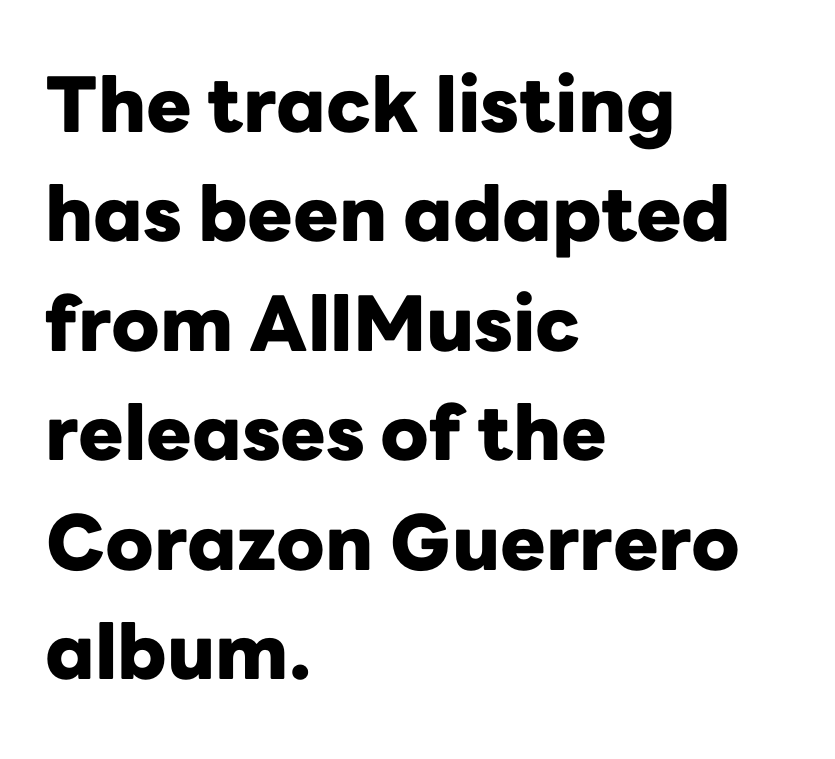
{"serif": "no", "italic": "no", "bold": "yes", "weight": "heavy", "width": "normal", "stroke_contrast": "low", "x_height": "medium", "monospaced": "no", "underline": "no", "align": "left", "line_spacing": "normal", "line_spacing_ratio": 1.44, "letter_spacing": "normal", "letter_spacing_em": 0.0, "glyph_px": 76}
